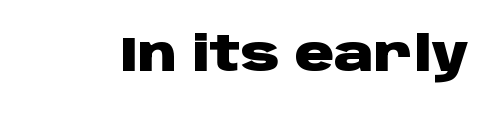
Q: Is the text bold? A: Yes.
Q: Is the text italic (slanted)? A: No, it is upright.
Q: Is the typeface a serif or a sans-serif typeface? A: Sans-serif.
Q: Is the text underlined? A: No.
Q: Is the spacing between letters normal or unusually wide? A: Normal.
Q: Width (condensed, normal, or wide)? A: Wide.
Q: Stroke contrast? A: Low.
Q: x-height? A: Large.
Q: Monospaced? A: No.
